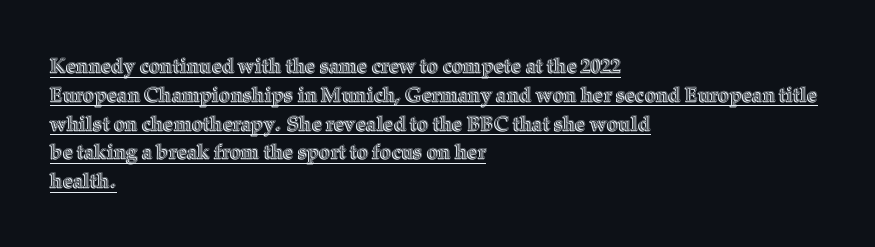
{"italic": "no", "underline": "yes", "align": "left", "line_spacing": "normal", "line_spacing_ratio": 1.44, "letter_spacing": "normal", "letter_spacing_em": 0.0, "glyph_px": 20}
